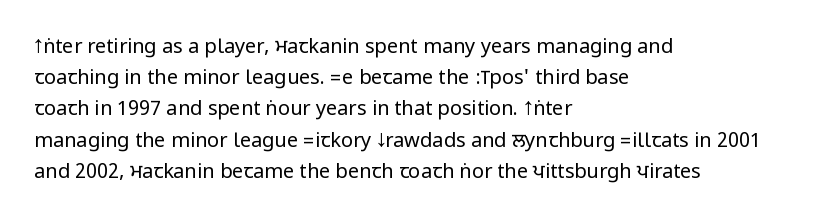
Q: Is the text bold? A: No.
Q: Is the text italic (slanted)? A: No, it is upright.
Q: Is the text underlined? A: No.
Q: How is the paragraph aligned? A: Left-aligned.
Q: Is the spacing between letters normal or unusually wide? A: Normal.
Q: Is the spacing between lines tight, normal or loose? A: Normal.
